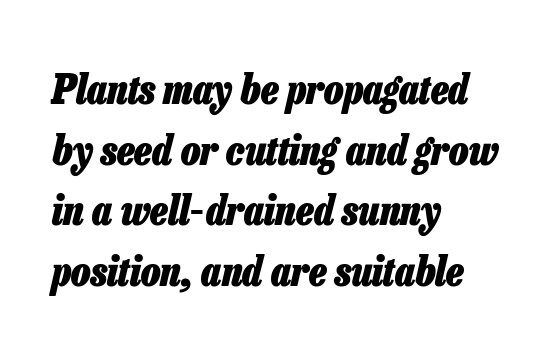
Q: Is the text bold? A: Yes.
Q: Is the text italic (slanted)? A: Yes, it leans right by about 13 degrees.
Q: Is the text underlined? A: No.
Q: How is the paragraph aligned? A: Left-aligned.
Q: Is the spacing between letters normal or unusually wide? A: Normal.
Q: Is the spacing between lines tight, normal or loose? A: Normal.
Q: Width (condensed, normal, or wide)? A: Condensed.
Q: Stroke contrast? A: Low.
Q: x-height? A: Medium.
Q: Monospaced? A: No.
